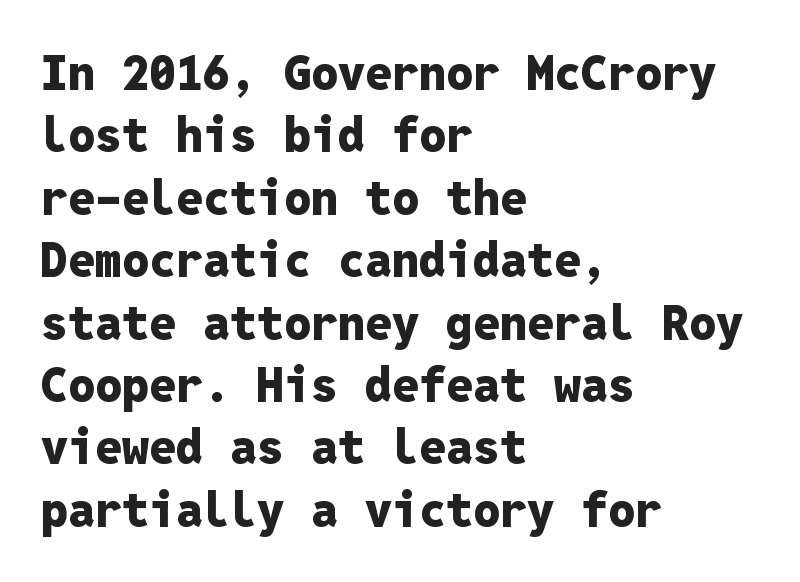
The image shows 48 px heavy sans-serif type, upright, monospaced; set left-aligned, normal line spacing (1.3x), normal letter spacing, not underlined; low stroke contrast and a medium x-height.
